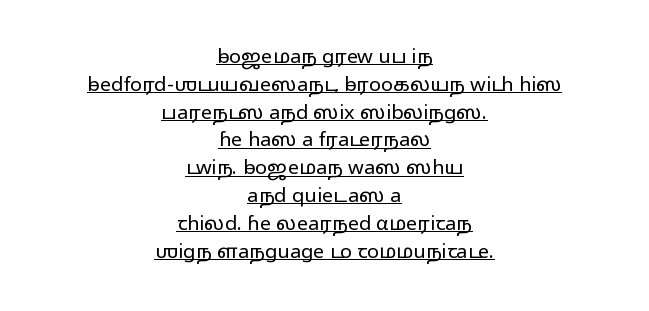
The image shows 20 px text type, upright; set centered, normal line spacing (1.39x), normal letter spacing, underlined.
